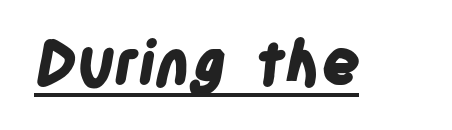
Note the varied advance widths — an 'i' is clearly narrower than an 'm'. The sample's only ornament is a line tracing under the words. Letter spacing: default. Check where the strokes stop: nothing finishes them off — pure sans. Heft: maximum for text — a bold.
